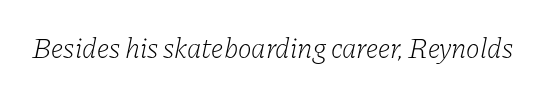
Q: Is the text bold? A: No.
Q: Is the text italic (slanted)? A: Yes, it leans right by about 11 degrees.
Q: Is the typeface a serif or a sans-serif typeface? A: Serif.
Q: Is the text underlined? A: No.
Q: Is the spacing between letters normal or unusually wide? A: Normal.
Q: Width (condensed, normal, or wide)? A: Normal.
Q: Stroke contrast? A: Low.
Q: x-height? A: Medium.
Q: Monospaced? A: No.
